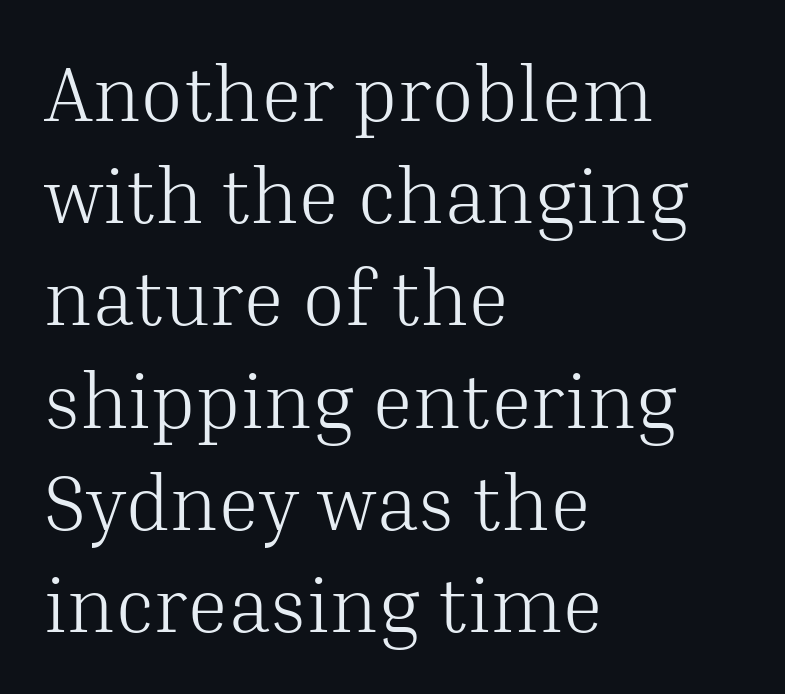
The designer went with a serif here, giving each stem small feet. Which margin do the lines hug? The left one — the right edge is uneven. The space directly below the letters is spotless. Vertically, the passage feels balanced, rows spaced as you'd expect. Standard letterfit; no display-style spreading of the glyphs. The face used here is proportionally spaced, like ordinary book or web type.
